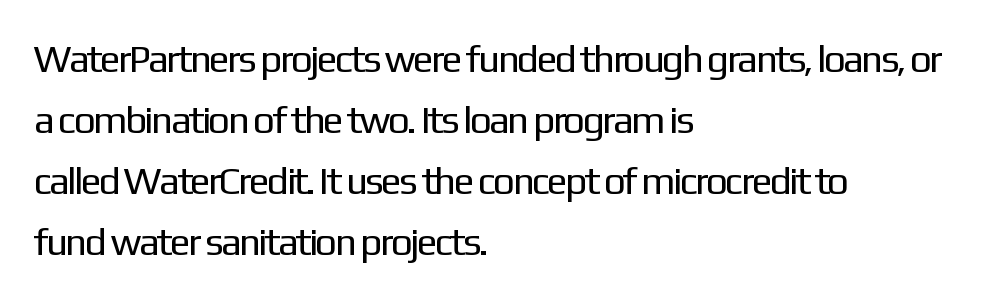
Q: Is the text bold? A: No.
Q: Is the text italic (slanted)? A: No, it is upright.
Q: Is the typeface a serif or a sans-serif typeface? A: Sans-serif.
Q: Is the text underlined? A: No.
Q: How is the paragraph aligned? A: Left-aligned.
Q: Is the spacing between letters normal or unusually wide? A: Normal.
Q: Is the spacing between lines tight, normal or loose? A: Normal.
Q: Width (condensed, normal, or wide)? A: Normal.
Q: Stroke contrast? A: Low.
Q: x-height? A: Medium.
Q: Monospaced? A: No.
